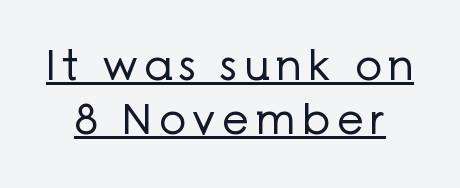
Type style note: lacks serifs. Think standard paragraph weight, or any step lighter than that. The typography opts for an upright posture over an oblique one. Descenders here cross a horizontal rule under the line. You could not count columns in this text — the font is proportionally spaced. The vertical gap from one line to the next is medium.
